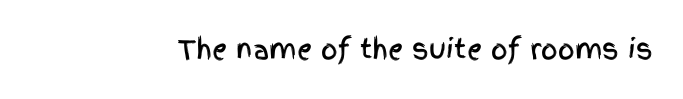
The image shows 26 px text type, upright; set normal letter spacing, not underlined.
